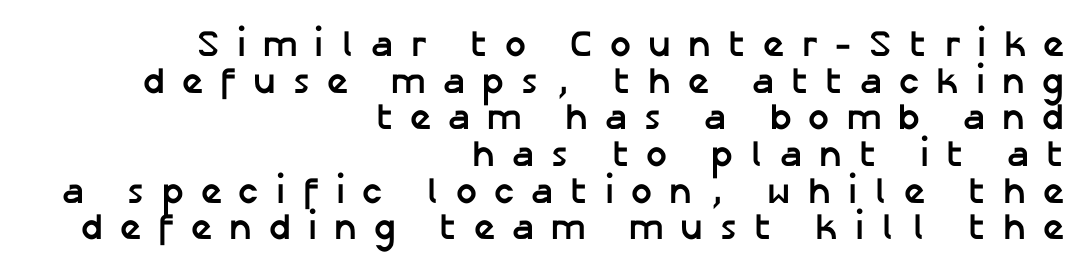
The image shows 37 px semibold sans-serif type, upright; set right-aligned, tight line spacing (0.99x), unusually wide letter spacing (+0.46 em), not underlined; low stroke contrast and a medium x-height.
